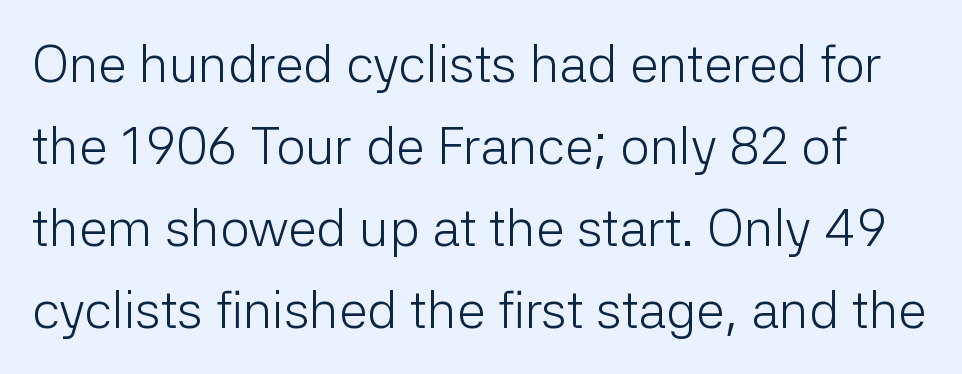
Q: Is the text bold? A: No.
Q: Is the text italic (slanted)? A: No, it is upright.
Q: Is the typeface a serif or a sans-serif typeface? A: Sans-serif.
Q: Is the text underlined? A: No.
Q: Is the spacing between letters normal or unusually wide? A: Normal.
Q: Is the spacing between lines tight, normal or loose? A: Normal.
Q: Width (condensed, normal, or wide)? A: Normal.
Q: Stroke contrast? A: Low.
Q: x-height? A: Medium.
Q: Monospaced? A: No.
